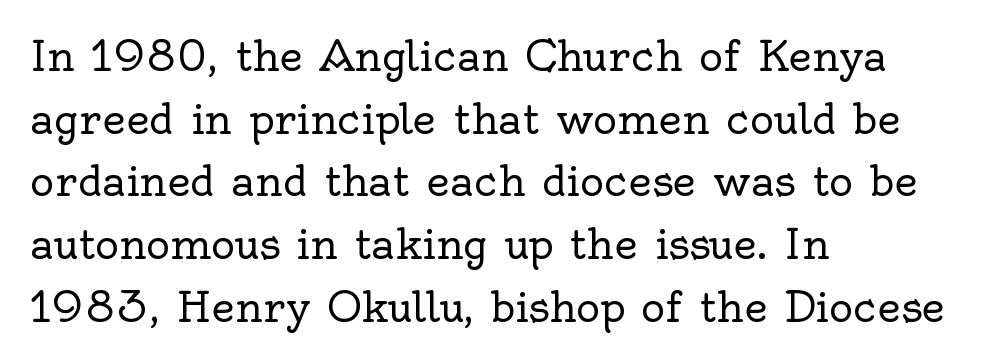
{"serif": "yes", "italic": "no", "bold": "no", "weight": "regular", "width": "normal", "x_height": "small", "monospaced": "no", "underline": "no", "align": "left", "line_spacing": "normal", "line_spacing_ratio": 1.53, "letter_spacing": "normal", "letter_spacing_em": 0.0, "glyph_px": 41}
